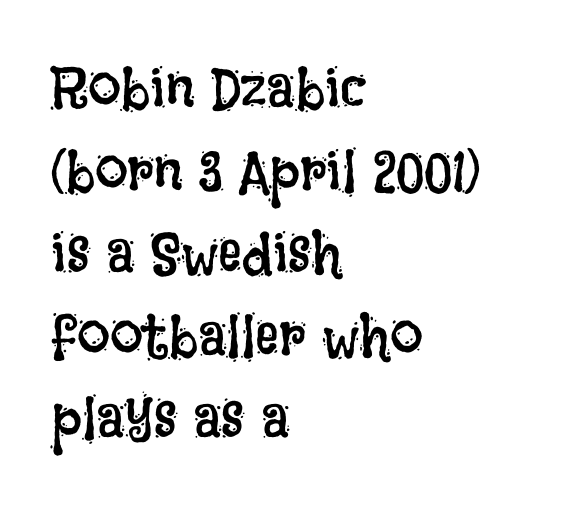
Q: Is the text bold? A: No.
Q: Is the text italic (slanted)? A: No, it is upright.
Q: Is the text underlined? A: No.
Q: How is the paragraph aligned? A: Left-aligned.
Q: Is the spacing between letters normal or unusually wide? A: Normal.
Q: Is the spacing between lines tight, normal or loose? A: Normal.
Q: Width (condensed, normal, or wide)? A: Condensed.
Q: Stroke contrast? A: Low.
Q: x-height? A: Large.
Q: Monospaced? A: No.
